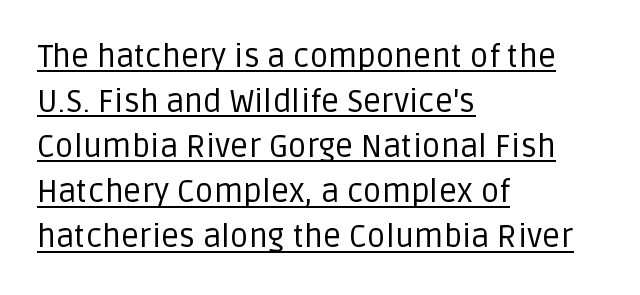
The image shows 32 px regular-weight sans-serif type, upright; set left-aligned, normal line spacing (1.41x), normal letter spacing, underlined; low stroke contrast and a large x-height.
